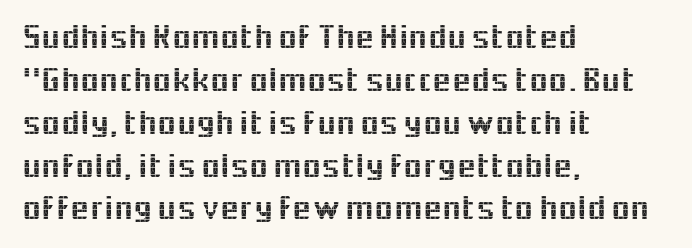
The image shows 34 px sans-serif type, upright; set left-aligned, normal line spacing (1.26x), normal letter spacing, not underlined; a medium x-height.
